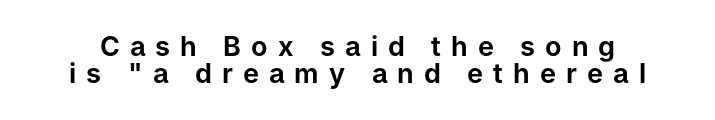
Each new line begins almost immediately beneath the previous one. Descenders are the only things crossing below the line. Tall strokes in this sample are plumb rather than angled. The rendering inserts visible extra space after every character.
